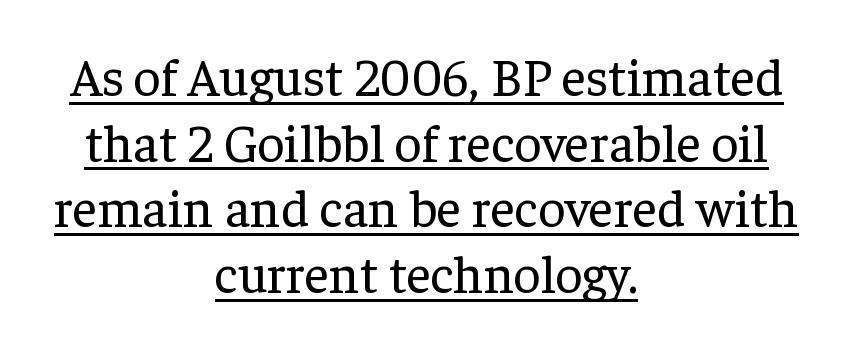
The image shows 53 px regular-weight serif type, upright; set centered, line spacing 1.24x, normal letter spacing, underlined; low stroke contrast and a medium x-height.
